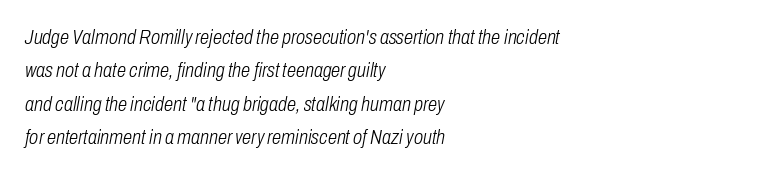
{"italic": "yes", "lean": "right", "slant_degrees": 10, "bold": "no", "underline": "no", "align": "left", "line_spacing": "normal", "line_spacing_ratio": 1.59, "letter_spacing": "normal", "letter_spacing_em": 0.0, "glyph_px": 21}
